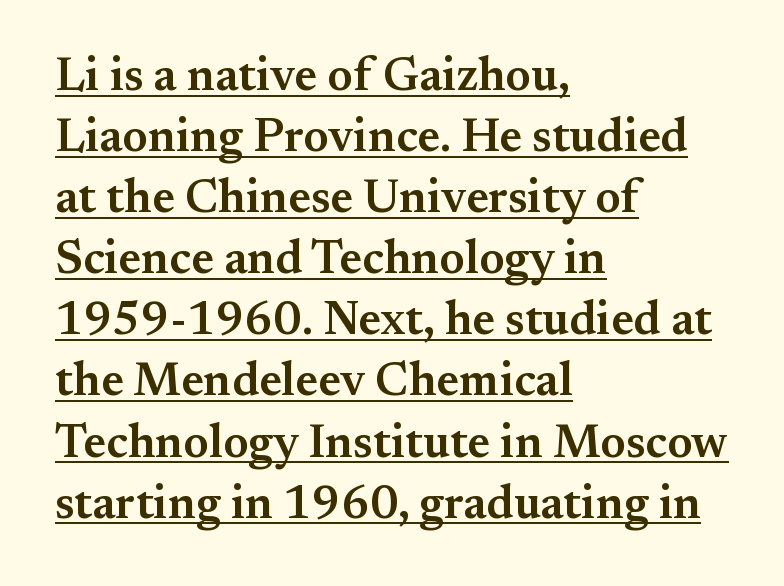
The designer went with a serif here, giving each stem small feet. The horizontal fit of the characters is conventional and even. The face used here is a semibold: visibly heavier than regular, lighter than bold. The letters advance in unequal steps, a hallmark of proportional type. The rows are spaced the way most documents space them. The lines in this sample share a left origin and differ only in where they stop.
